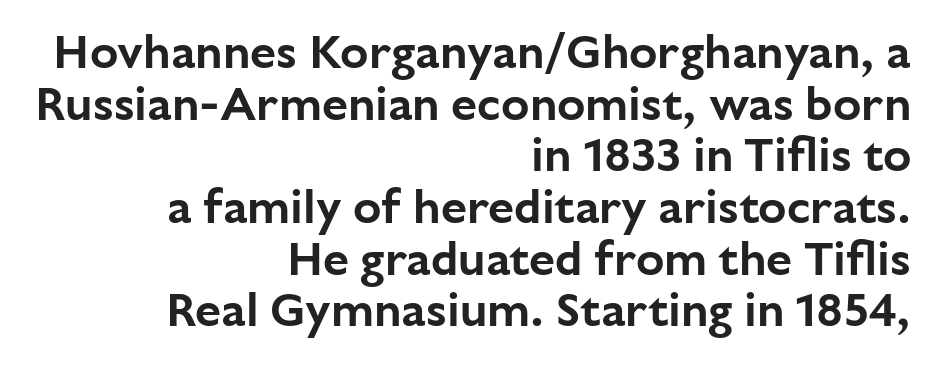
The image shows 47 px sans-serif type, upright; set right-aligned, tight line spacing (1.1x), normal letter spacing, not underlined; low stroke contrast and a medium x-height.
